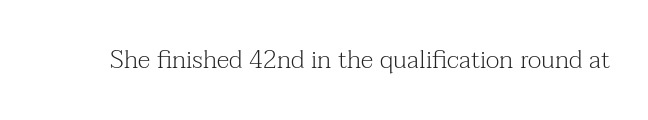
The image shows 25 px text type, upright; set normal letter spacing, not underlined.
